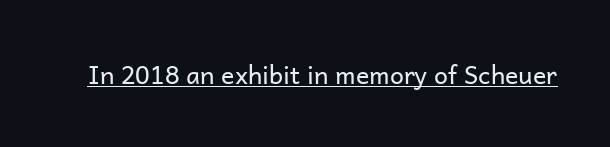
Q: Is the text bold? A: No.
Q: Is the text italic (slanted)? A: No, it is upright.
Q: Is the text underlined? A: Yes.
Q: Is the spacing between letters normal or unusually wide? A: Normal.
